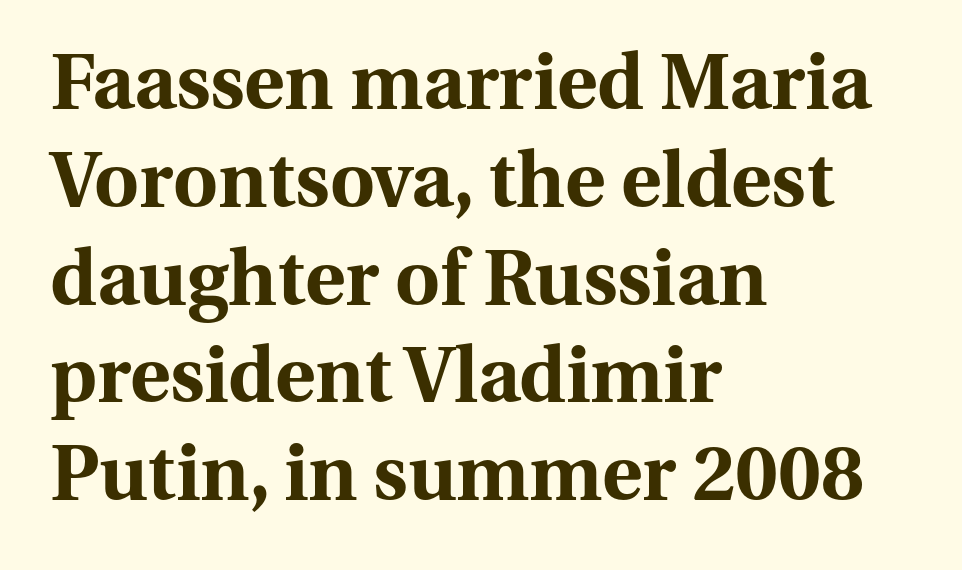
The image shows 77 px bold serif type, upright; set left-aligned, normal line spacing (1.27x), normal letter spacing, not underlined; medium stroke contrast and a medium x-height.
